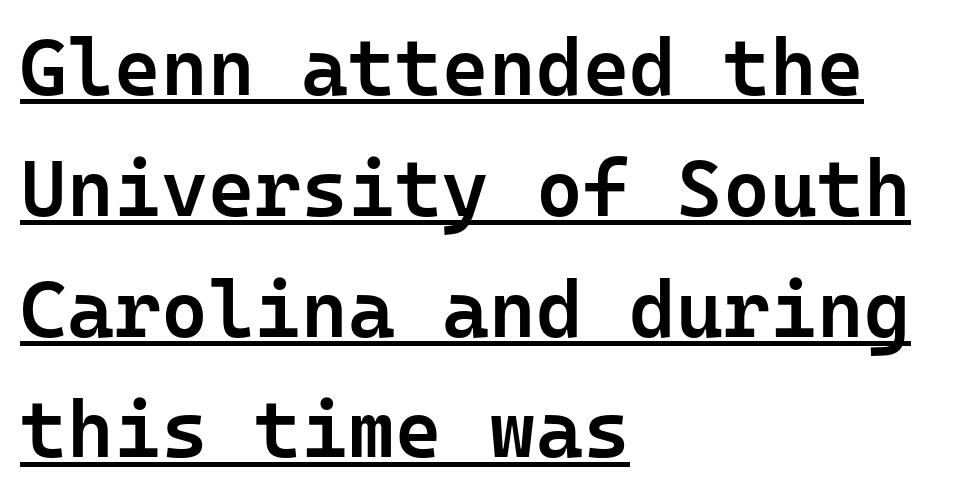
The passage shown is typed in a monospace face where columns stay perfectly aligned. Glance below the letters and you will spot a drawn line. Each new line begins a customary step beneath the previous one. In terms of letterform style, serifs are entirely absent.
